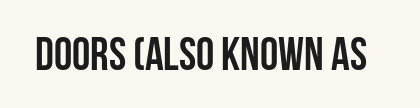
The image shows 46 px semibold, condensed sans-serif type, upright; set normal letter spacing, not underlined; low stroke contrast and a large x-height.
